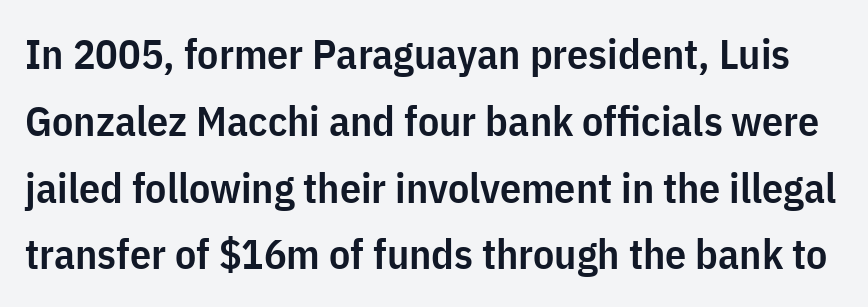
{"serif": "no", "italic": "no", "bold": "semi", "weight": "semibold", "width": "condensed", "stroke_contrast": "low", "x_height": "medium", "monospaced": "no", "underline": "no", "line_spacing": "normal", "line_spacing_ratio": 1.59, "letter_spacing": "normal", "letter_spacing_em": 0.0, "glyph_px": 42}
